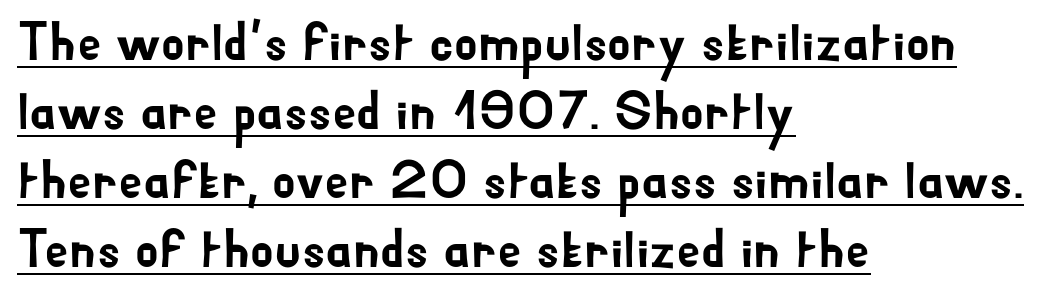
Is this a sans? Yes — the strokes have no serifs. No extra tracking has been applied to these lines. Is there much room between lines? A standard amount, neither cramped nor airy. Looks like regular typesetting: each glyph gets only the width it needs. Posture: upright roman.
